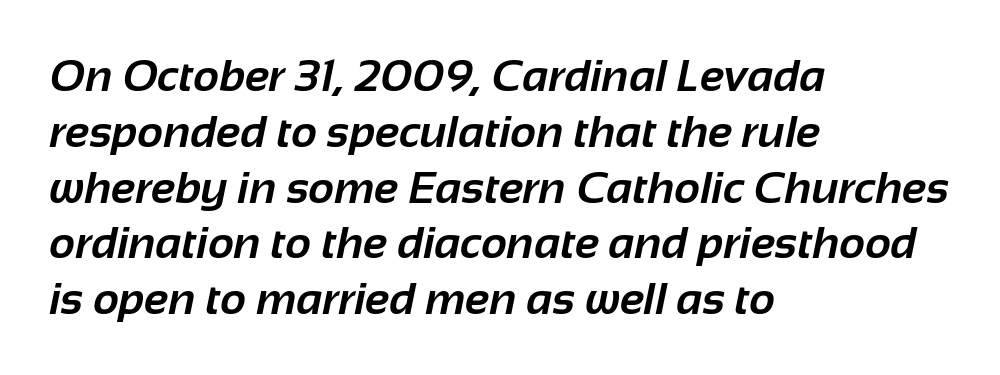
{"serif": "no", "bold": "yes", "weight": "bold", "width": "normal", "stroke_contrast": "low", "x_height": "medium", "monospaced": "no", "underline": "no", "align": "left", "line_spacing_ratio": 1.24, "letter_spacing": "normal", "letter_spacing_em": 0.0, "glyph_px": 45}
